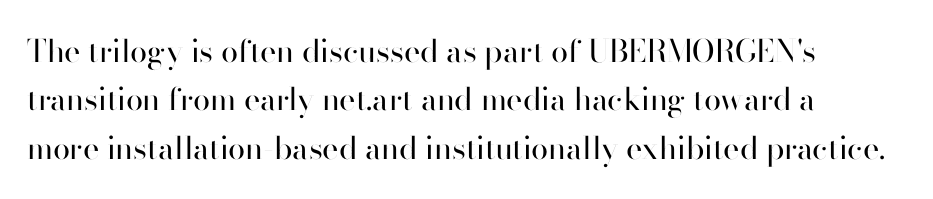
Q: Is the text bold? A: No.
Q: Is the text italic (slanted)? A: No, it is upright.
Q: Is the typeface a serif or a sans-serif typeface? A: Sans-serif.
Q: Is the text underlined? A: No.
Q: How is the paragraph aligned? A: Left-aligned.
Q: Is the spacing between letters normal or unusually wide? A: Normal.
Q: Is the spacing between lines tight, normal or loose? A: Normal.
Q: Width (condensed, normal, or wide)? A: Normal.
Q: Stroke contrast? A: High.
Q: x-height? A: Small.
Q: Monospaced? A: No.
